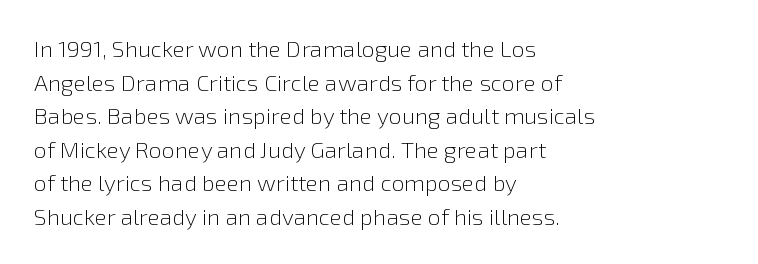
What stands out about the letter spacing? Nothing — it is the standard amount. Type without underlining. You can tell it's not italic because the verticals are truly vertical. Is there much room between lines? A standard amount, neither cramped nor airy.
